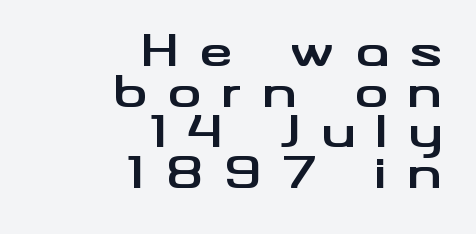
The image shows 42 px bold, wide sans-serif type, upright; set right-aligned, tight line spacing (0.97x), unusually wide letter spacing (+0.48 em), not underlined; medium stroke contrast and a small x-height.
